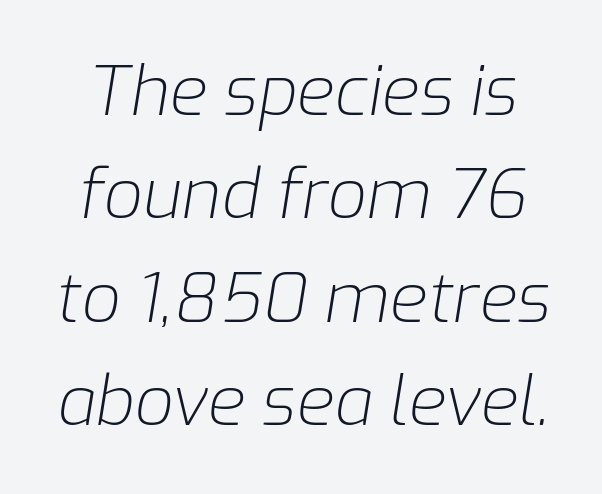
Q: Is the text bold? A: No.
Q: Is the text italic (slanted)? A: Yes, it leans right by about 9 degrees.
Q: Is the text underlined? A: No.
Q: Is the spacing between letters normal or unusually wide? A: Normal.
Q: Is the spacing between lines tight, normal or loose? A: Normal.
Q: Width (condensed, normal, or wide)? A: Normal.
Q: Stroke contrast? A: Low.
Q: x-height? A: Medium.
Q: Monospaced? A: No.
